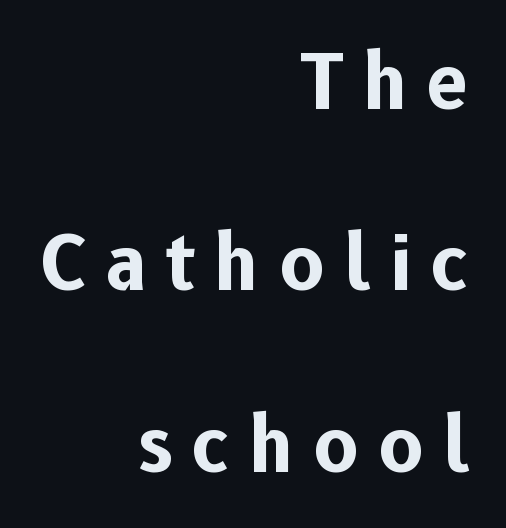
Q: Is the text bold? A: Yes.
Q: Is the text italic (slanted)? A: No, it is upright.
Q: Is the typeface a serif or a sans-serif typeface? A: Sans-serif.
Q: Is the text underlined? A: No.
Q: How is the paragraph aligned? A: Right-aligned.
Q: Is the spacing between letters normal or unusually wide? A: Unusually wide.
Q: Is the spacing between lines tight, normal or loose? A: Loose.
Q: Width (condensed, normal, or wide)? A: Normal.
Q: Stroke contrast? A: Low.
Q: x-height? A: Medium.
Q: Monospaced? A: No.
